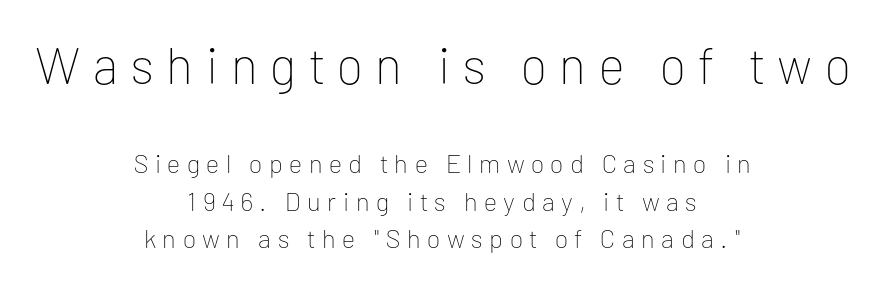
The passage shown is typeset with a sans-serif family. Scale decreases going downward across the two blocks. You can tell it's not italic because the verticals are truly vertical. Is the stroke heavy? The answer is a plain regular-or-lighter.
